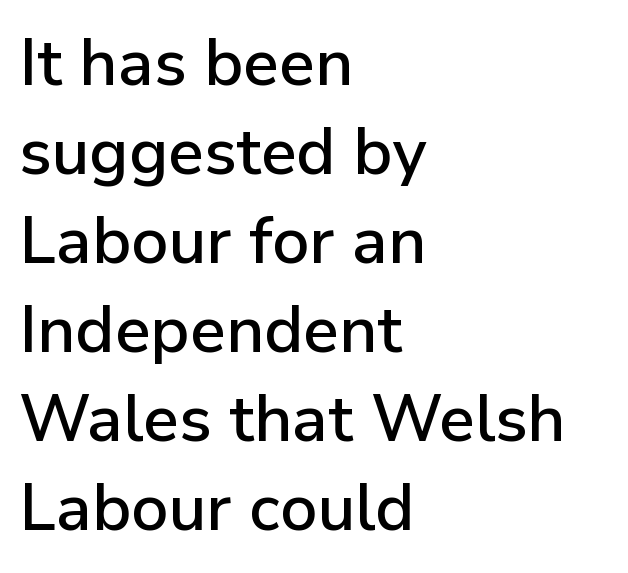
Q: Is the text italic (slanted)? A: No, it is upright.
Q: Is the typeface a serif or a sans-serif typeface? A: Sans-serif.
Q: Is the text underlined? A: No.
Q: How is the paragraph aligned? A: Left-aligned.
Q: Is the spacing between letters normal or unusually wide? A: Normal.
Q: Is the spacing between lines tight, normal or loose? A: Normal.
Q: Width (condensed, normal, or wide)? A: Normal.
Q: Stroke contrast? A: Low.
Q: x-height? A: Medium.
Q: Monospaced? A: No.
